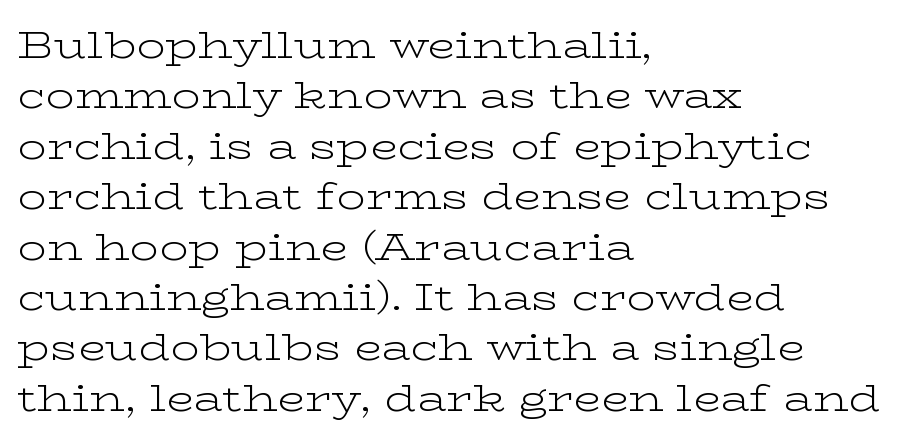
{"serif": "yes", "italic": "no", "bold": "no", "weight": "light", "width": "wide", "stroke_contrast": "low", "x_height": "medium", "monospaced": "no", "underline": "no", "align": "left", "line_spacing": "normal", "line_spacing_ratio": 1.4, "letter_spacing": "normal", "letter_spacing_em": 0.0, "glyph_px": 36}
